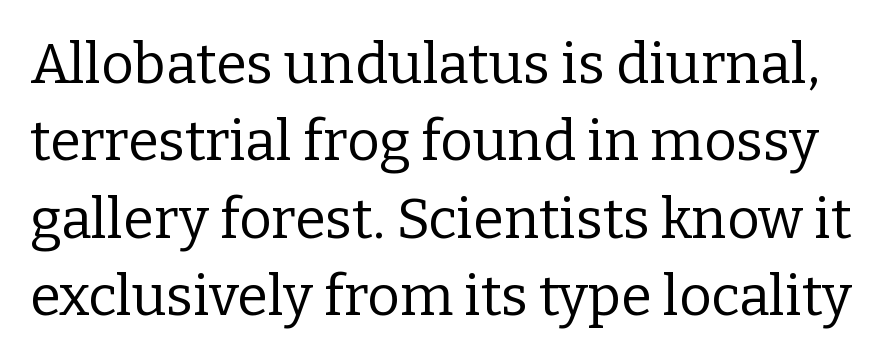
Q: Is the text bold? A: No.
Q: Is the text italic (slanted)? A: No, it is upright.
Q: Is the typeface a serif or a sans-serif typeface? A: Serif.
Q: Is the text underlined? A: No.
Q: Is the spacing between letters normal or unusually wide? A: Normal.
Q: Is the spacing between lines tight, normal or loose? A: Normal.
Q: Width (condensed, normal, or wide)? A: Normal.
Q: Stroke contrast? A: Low.
Q: x-height? A: Medium.
Q: Monospaced? A: No.
